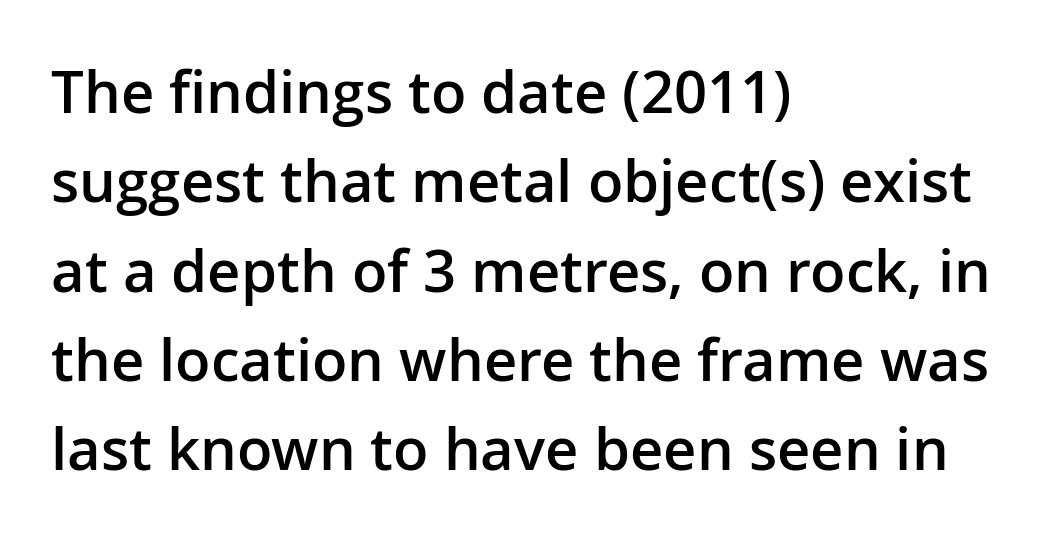
{"serif": "no", "italic": "no", "bold": "semi", "weight": "semibold", "width": "normal", "stroke_contrast": "low", "x_height": "medium", "monospaced": "no", "underline": "no", "align": "left", "line_spacing": "normal", "line_spacing_ratio": 1.54, "letter_spacing": "normal", "letter_spacing_em": 0.0, "glyph_px": 58}
